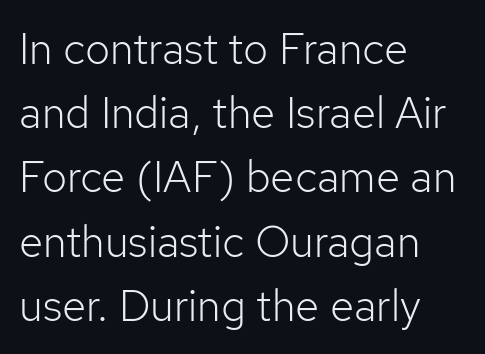
The rendering shows plain stroke endings on the letterforms — a sans-serif design. Character widths vary here, with narrow letters taking less room than wide ones. These lines keep a tight, regular rhythm from letter to letter. The font is comparable to plain body text, perhaps lighter.
